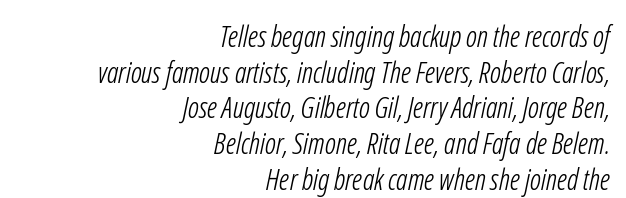
A clean baseline with only descenders dipping below it. In CSS terms this would be text-align: right. The face used here is proportionally spaced, like ordinary book or web type. What kind of face is this? One without serifs — a sans.
